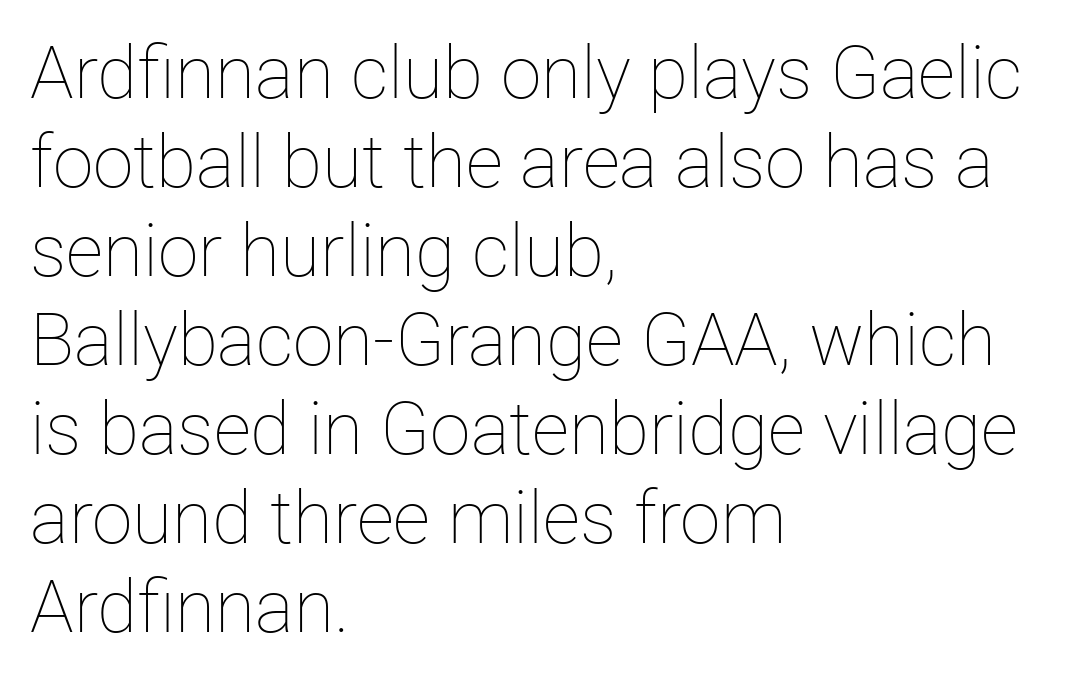
Q: Is the text bold? A: No.
Q: Is the text italic (slanted)? A: No, it is upright.
Q: Is the text underlined? A: No.
Q: How is the paragraph aligned? A: Left-aligned.
Q: Is the spacing between letters normal or unusually wide? A: Normal.
Q: Width (condensed, normal, or wide)? A: Normal.
Q: Stroke contrast? A: Low.
Q: x-height? A: Medium.
Q: Monospaced? A: No.
